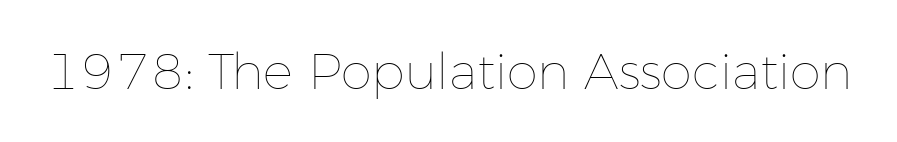
{"italic": "no", "bold": "no", "weight": "thin", "width": "normal", "stroke_contrast": "low", "x_height": "medium", "monospaced": "no", "underline": "no", "letter_spacing": "normal", "letter_spacing_em": 0.0, "glyph_px": 50}
